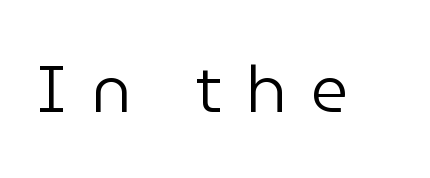
Q: Is the text bold? A: No.
Q: Is the text italic (slanted)? A: No, it is upright.
Q: Is the typeface a serif or a sans-serif typeface? A: Sans-serif.
Q: Is the text underlined? A: No.
Q: Is the spacing between letters normal or unusually wide? A: Unusually wide.
Q: Width (condensed, normal, or wide)? A: Normal.
Q: Stroke contrast? A: Low.
Q: x-height? A: Medium.
Q: Monospaced? A: No.
